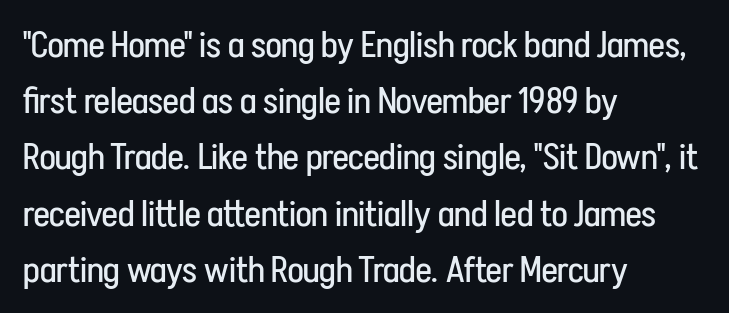
{"serif": "no", "italic": "no", "bold": "no", "weight": "regular", "width": "condensed", "stroke_contrast": "low", "x_height": "medium", "monospaced": "no", "underline": "no", "align": "left", "line_spacing": "normal", "line_spacing_ratio": 1.52, "letter_spacing": "normal", "letter_spacing_em": 0.0, "glyph_px": 37}
